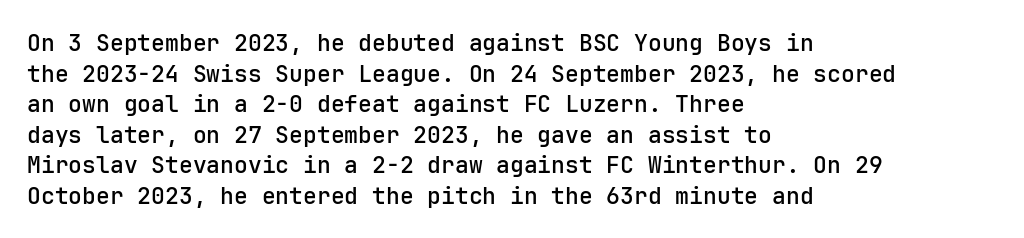
Q: Is the text bold? A: Semi-bold.
Q: Is the text italic (slanted)? A: No, it is upright.
Q: Is the text underlined? A: No.
Q: How is the paragraph aligned? A: Left-aligned.
Q: Is the spacing between letters normal or unusually wide? A: Normal.
Q: Is the spacing between lines tight, normal or loose? A: Normal.
